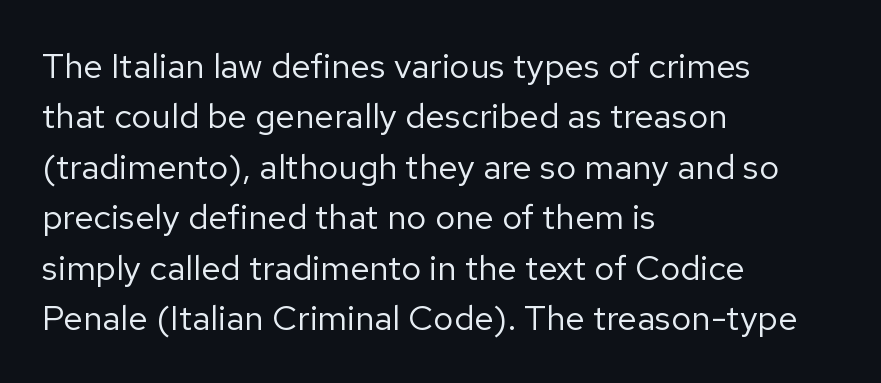
A typesetter would mark this as roman, not italic. The space beneath each line is pristine and unruled. The compositor pushed each line to the left boundary. Grotesque or geometric, the face here clearly has no serifs. Look at the tracking — it's just the regular setting, nothing added.
